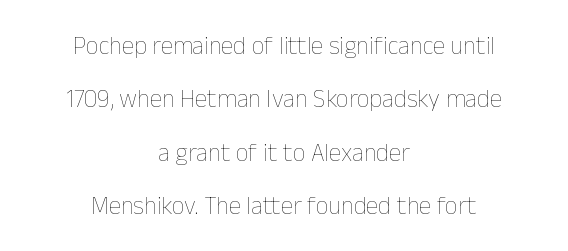
Each new line begins a long way beneath the previous one. Compared with typical body copy, the letter spacing here is the same. The setting favours the middle, as headings and verse often do. This is the regular roman posture of the typeface. The space beneath each line is pristine and unruled. The letterforms sit at book weight or below.
